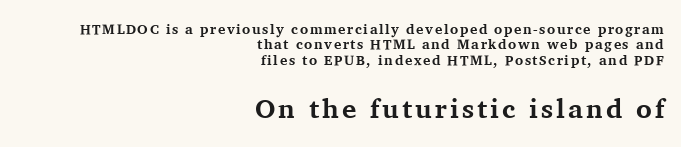
Q: Is the text bold? A: Yes.
Q: Is the text italic (slanted)? A: No, it is upright.
Q: Is the text underlined? A: No.
Q: How is the paragraph aligned? A: Right-aligned.
Q: Is the spacing between lines tight, normal or loose? A: Tight.
Q: Which block of text is set in a larger size, the first (top) or the second (bottom)? A: The second (bottom) one.
